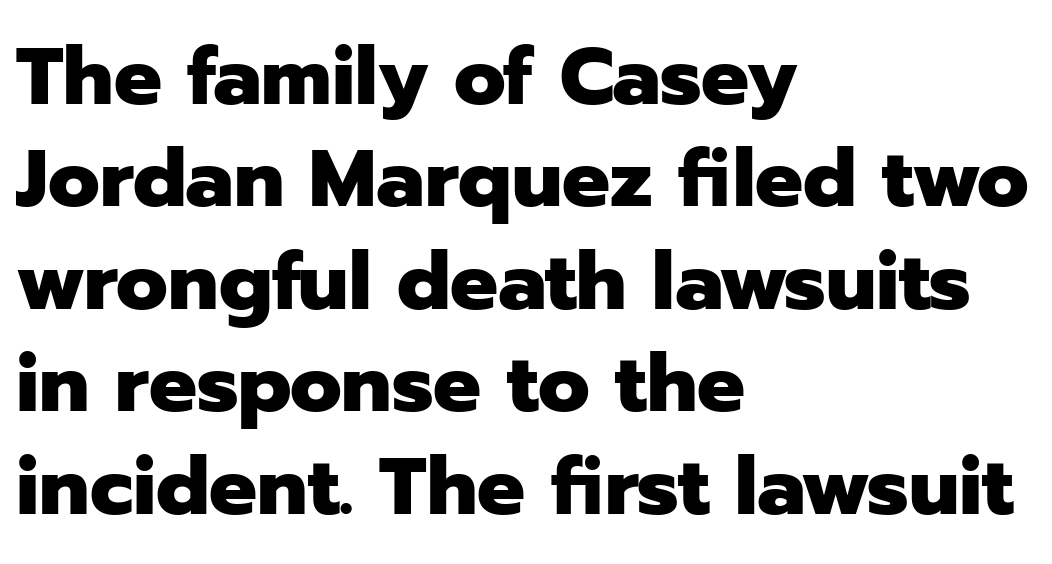
Are there feet on the stems? There aren't — it's a sans. This block has exactly the height ordinary leading produces. Note the varied advance widths — an 'i' is clearly narrower than an 'm'. Descender tails drop into unmarked territory.
